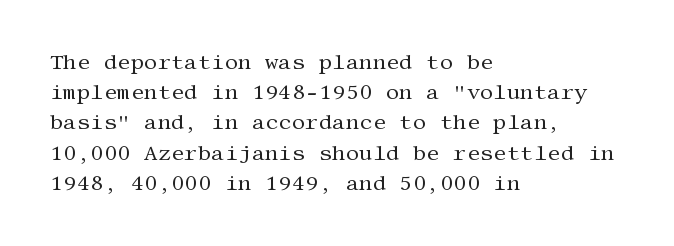
{"italic": "no", "bold": "no", "underline": "no", "align": "left", "line_spacing": "normal", "line_spacing_ratio": 1.44, "letter_spacing": "normal", "letter_spacing_em": 0.0, "glyph_px": 21}
